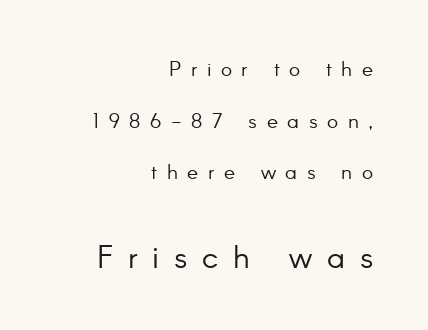
This sample has the flowing, uneven cadence of proportional lettering. Are there feet on the stems? There aren't — it's a sans. Check the space under the baseline: it is left empty. A typesetter would mark this as roman, not italic. Whoever set this made the second block the dominant, larger element. How would I describe the line gaps? Wide and relaxed.
